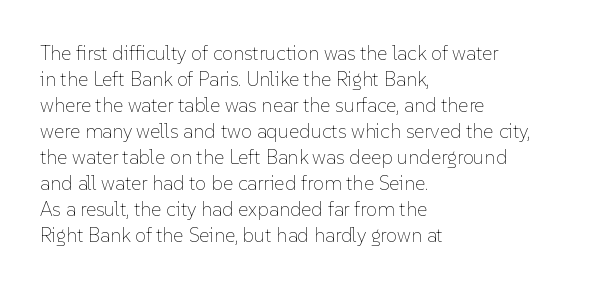
The image shows 20 px text type, upright; set left-aligned, normal line spacing (1.3x), normal letter spacing, not underlined.
